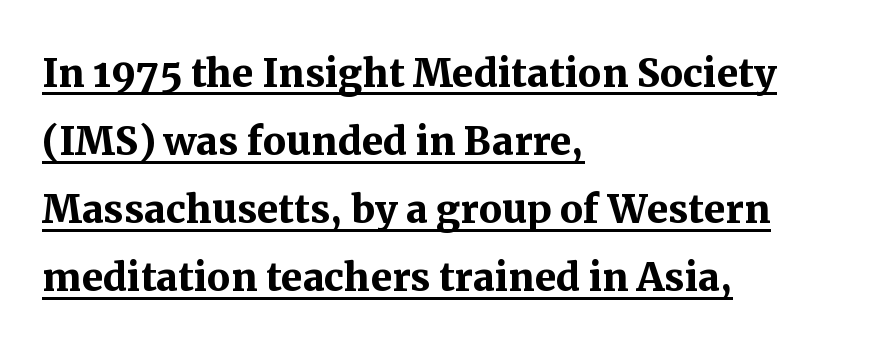
{"serif": "yes", "italic": "no", "bold": "yes", "weight": "semibold", "width": "normal", "stroke_contrast": "medium", "x_height": "medium", "monospaced": "no", "underline": "yes", "align": "left", "line_spacing": "normal", "line_spacing_ratio": 1.31, "letter_spacing": "normal", "letter_spacing_em": 0.0, "glyph_px": 52}
